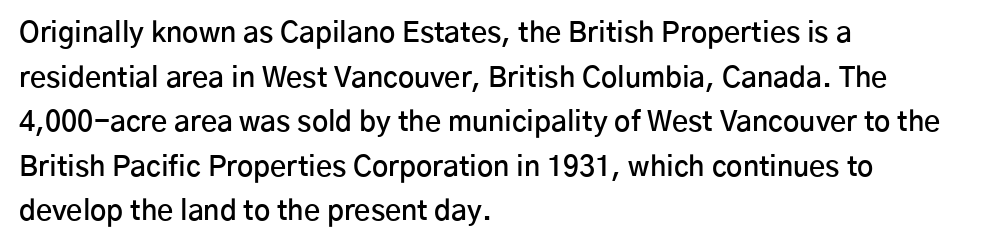
{"serif": "no", "italic": "no", "bold": "semi", "weight": "semibold", "width": "normal", "stroke_contrast": "low", "x_height": "medium", "monospaced": "no", "underline": "no", "align": "left", "line_spacing": "normal", "line_spacing_ratio": 1.59, "letter_spacing": "normal", "letter_spacing_em": 0.0, "glyph_px": 28}
